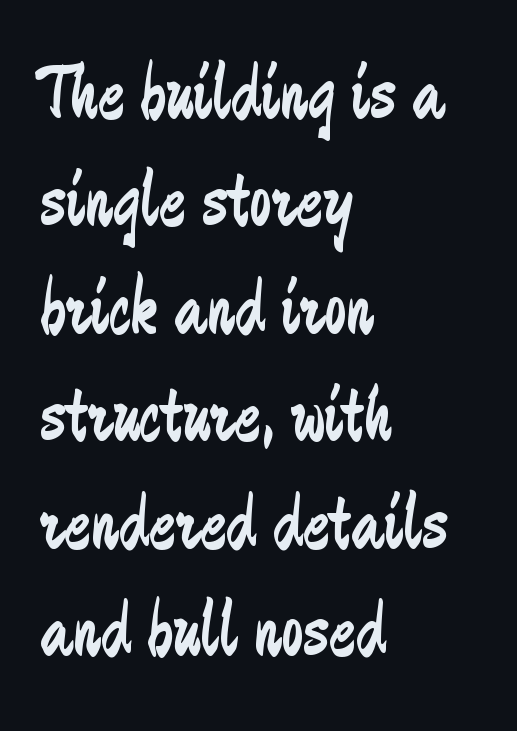
The image shows 79 px regular-weight, condensed sans-serif type; set left-aligned, normal line spacing (1.36x), normal letter spacing, not underlined; low stroke contrast and a small x-height.
